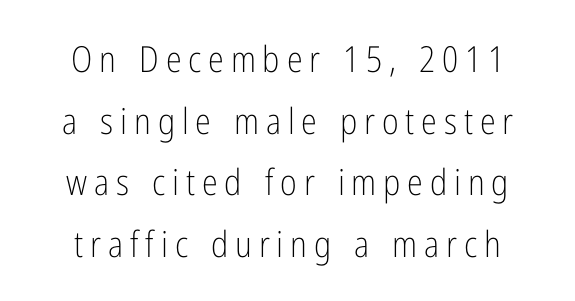
Check where the strokes stop: nothing finishes them off — pure sans. Varying glyph widths throughout — classic text-font behaviour. Stems and bowls with no extra thickness — not bold. The typography opts for an upright posture over an oblique one. The string is rendered with underlining switched off.
